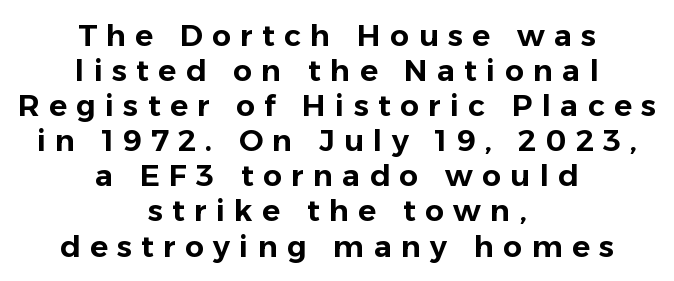
Descenders hang freely into open space. A sans-serif font was chosen for this passage. There is plenty of visible air inserted between adjacent glyphs. This is the regular roman posture of the typeface. Compared with a flush-left layout, this one balances lines on the center instead. Character widths vary here, with narrow letters taking less room than wide ones.
